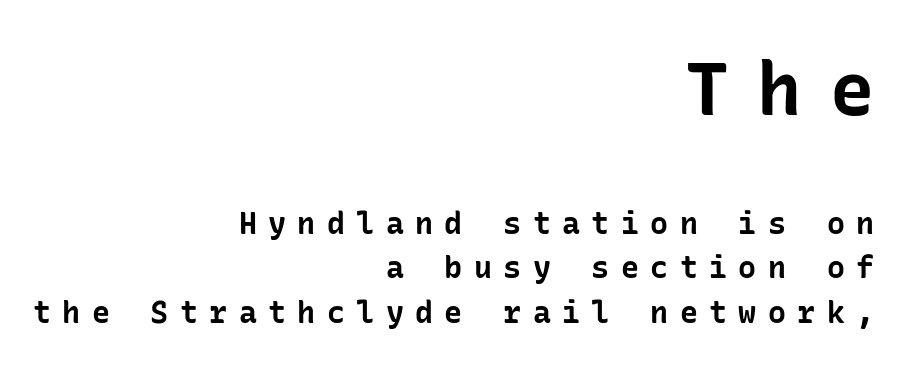
Q: Is the text bold? A: Yes.
Q: Is the text italic (slanted)? A: No, it is upright.
Q: Is the typeface a serif or a sans-serif typeface? A: Sans-serif.
Q: Is the text underlined? A: No.
Q: How is the paragraph aligned? A: Right-aligned.
Q: Is the spacing between letters normal or unusually wide? A: Unusually wide.
Q: Is the spacing between lines tight, normal or loose? A: Normal.
Q: Which block of text is set in a larger size, the first (top) or the second (bottom)? A: The first (top) one.
Q: Width (condensed, normal, or wide)? A: Normal.
Q: Stroke contrast? A: Low.
Q: x-height? A: Medium.
